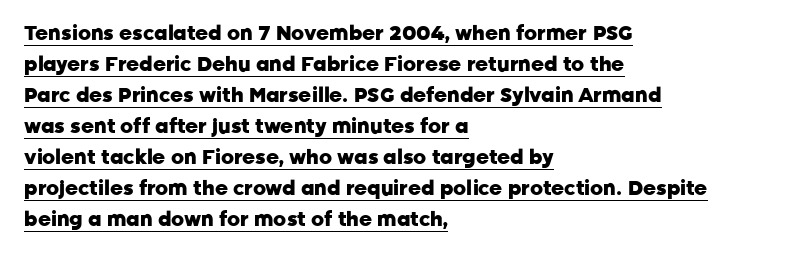
The image shows 20 px bold type, upright; set left-aligned, normal line spacing (1.55x), normal letter spacing, underlined.
